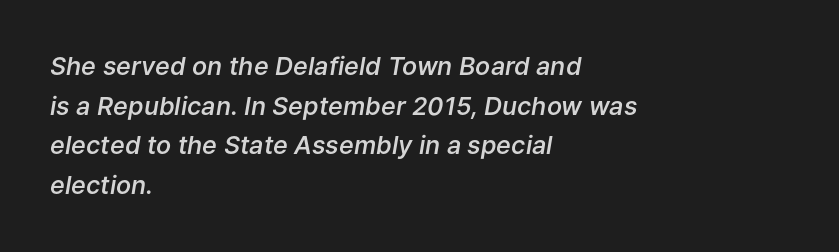
{"italic": "yes", "lean": "right", "slant_degrees": 9, "bold": "semi", "underline": "no", "align": "left", "line_spacing": "normal", "line_spacing_ratio": 1.59, "letter_spacing": "normal", "letter_spacing_em": 0.0, "glyph_px": 25}
